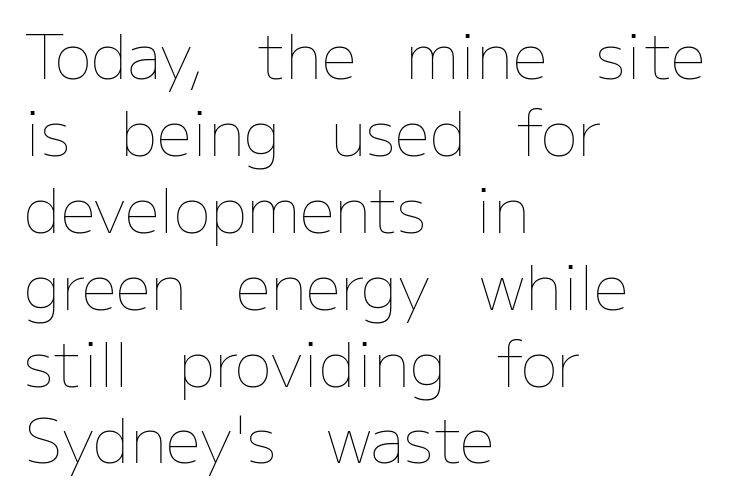
Q: Is the text bold? A: No.
Q: Is the text italic (slanted)? A: No, it is upright.
Q: Is the text underlined? A: No.
Q: How is the paragraph aligned? A: Left-aligned.
Q: Is the spacing between letters normal or unusually wide? A: Normal.
Q: Width (condensed, normal, or wide)? A: Normal.
Q: Stroke contrast? A: Low.
Q: x-height? A: Medium.
Q: Monospaced? A: No.
